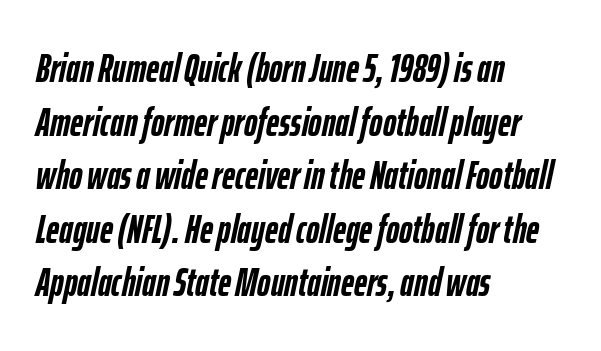
Observe the lean: these are italic letterforms. Whoever set this chose a conventional vertical rhythm. Weight check: bold — yes, fully. Each line starts at the same left margin while the right side varies.
